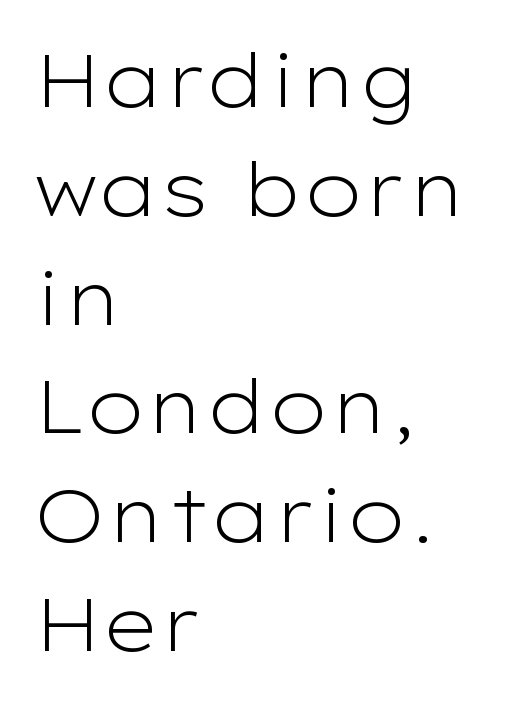
Q: Is the text bold? A: No.
Q: Is the text italic (slanted)? A: No, it is upright.
Q: Is the typeface a serif or a sans-serif typeface? A: Sans-serif.
Q: Is the text underlined? A: No.
Q: How is the paragraph aligned? A: Left-aligned.
Q: Is the spacing between letters normal or unusually wide? A: Normal.
Q: Is the spacing between lines tight, normal or loose? A: Normal.
Q: Width (condensed, normal, or wide)? A: Wide.
Q: Stroke contrast? A: Low.
Q: x-height? A: Medium.
Q: Monospaced? A: No.
